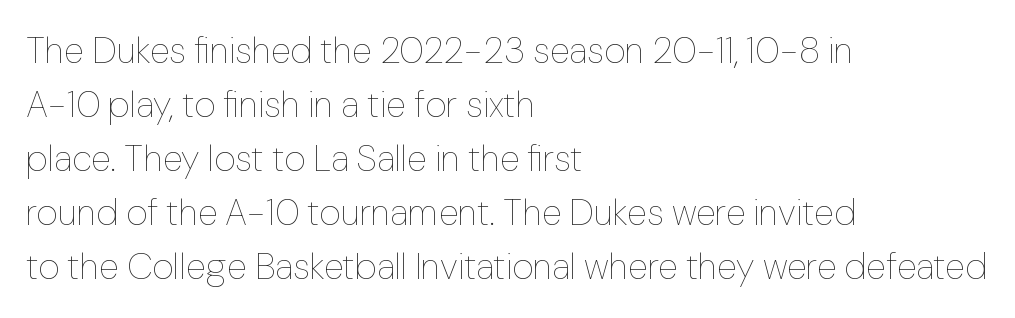
The image shows 37 px thin type, upright; set left-aligned, normal line spacing (1.46x), normal letter spacing, not underlined; low stroke contrast and a medium x-height.
